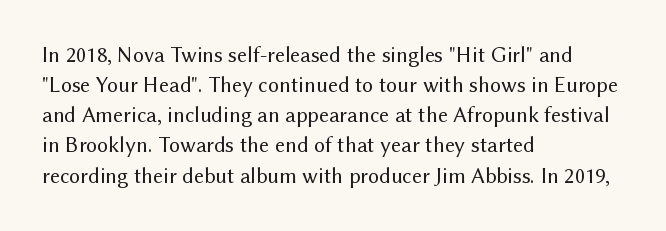
{"italic": "no", "bold": "no", "underline": "no", "align": "left", "line_spacing": "normal", "line_spacing_ratio": 1.37, "letter_spacing": "normal", "letter_spacing_em": 0.0, "glyph_px": 22}
